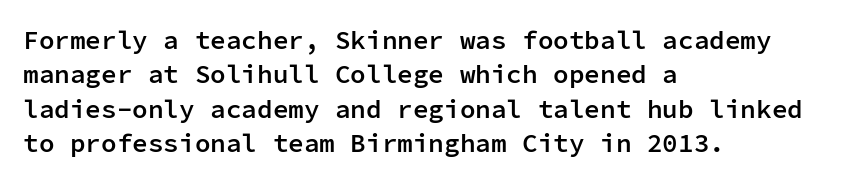
Q: Is the text bold? A: Semi-bold.
Q: Is the text italic (slanted)? A: No, it is upright.
Q: Is the text underlined? A: No.
Q: How is the paragraph aligned? A: Left-aligned.
Q: Is the spacing between letters normal or unusually wide? A: Normal.
Q: Is the spacing between lines tight, normal or loose? A: Normal.
